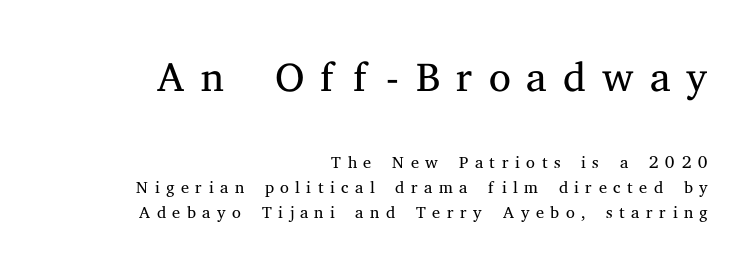
The image shows 62 px light serif type, upright; set right-aligned, tight line spacing (1.0x), unusually wide letter spacing (+0.26 em), not underlined; the first (top) block is 2.48x larger; medium stroke contrast and a medium x-height.
